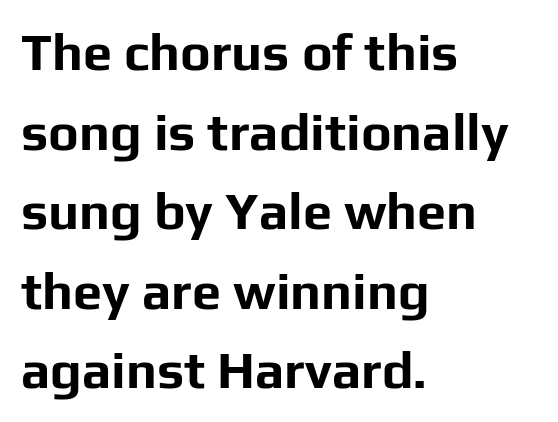
What's the leading like? Ordinary, nothing unusual. Pretty heavy lettering here — definitely bold. The glyphs in this specimen are sans serif. Nope, not italic — everything's standing straight.
